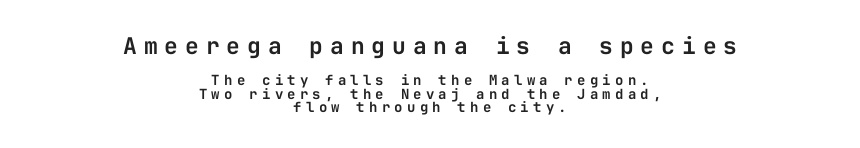
{"italic": "no", "underline": "no", "align": "center", "line_spacing": "tight", "line_spacing_ratio": 0.96, "letter_spacing": "wide", "letter_spacing_em": 0.3, "larger_block": "first", "size_ratio": 1.64, "glyph_px": 23}
